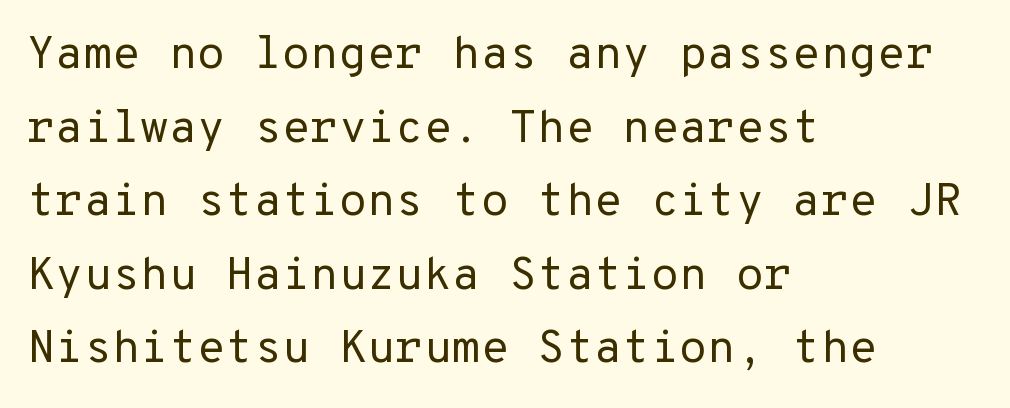
{"serif": "no", "italic": "no", "bold": "no", "weight": "regular", "width": "normal", "stroke_contrast": "low", "x_height": "medium", "underline": "no", "align": "left", "line_spacing": "normal", "line_spacing_ratio": 1.6, "letter_spacing": "normal", "letter_spacing_em": 0.0, "glyph_px": 46}
